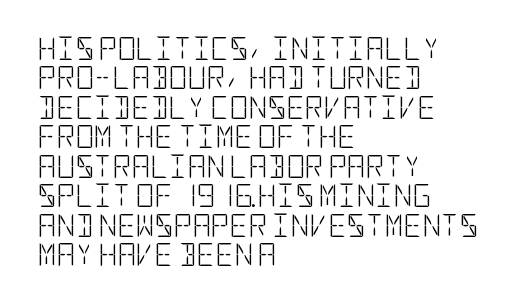
{"italic": "no", "bold": "no", "underline": "no", "align": "left", "line_spacing": "normal", "line_spacing_ratio": 1.28, "letter_spacing": "normal", "letter_spacing_em": 0.0, "glyph_px": 23}
